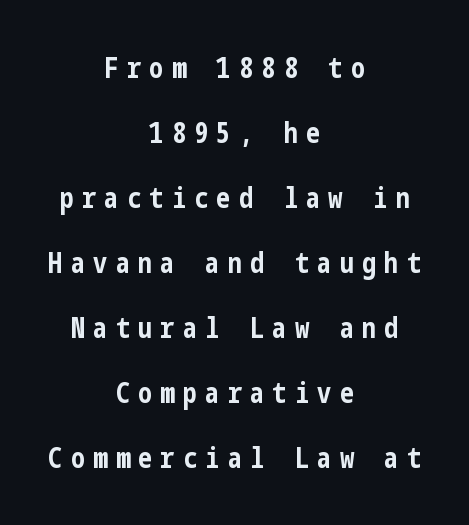
This block would shrink considerably if given ordinary leading; it's expanded now. Every character sits straight up, as roman type does. A clean baseline with only descenders dipping below it. Here the glyphs are tracked loosely, breaking word shapes into spaced letters. These words are printed bold, with thick strokes throughout. Regarding serifs, this sample does without them.
